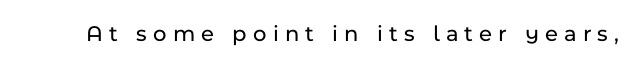
The tracking jumps out immediately: characters are airy and widely separated. The area under the type is left untouched. The letters stand straight up with perfectly vertical stems.
